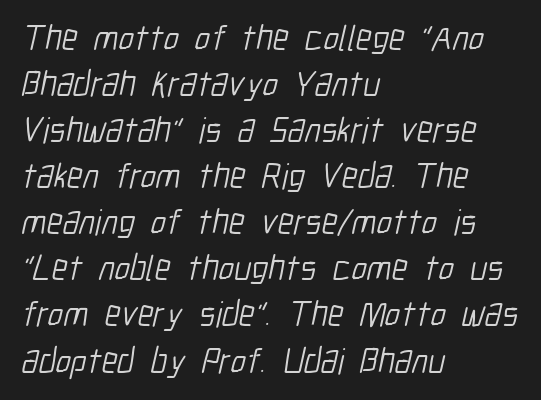
The image shows 36 px light, condensed sans-serif type; set left-aligned, normal line spacing (1.28x), normal letter spacing, not underlined; low stroke contrast and a medium x-height.
